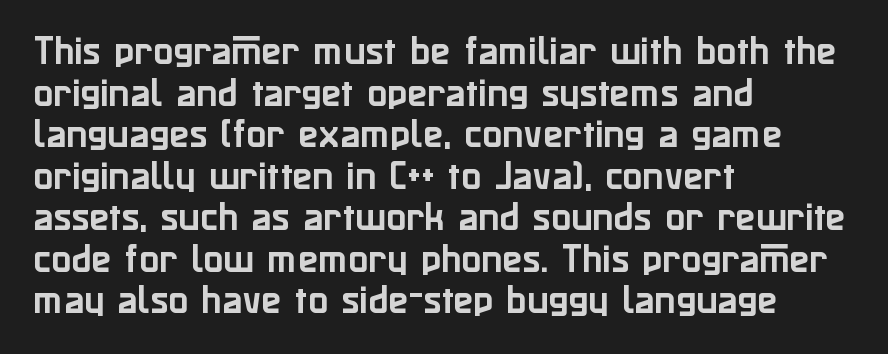
The image shows 33 px sans-serif type, upright; set left-aligned, normal line spacing (1.26x), normal letter spacing, not underlined; low stroke contrast and a medium x-height.
